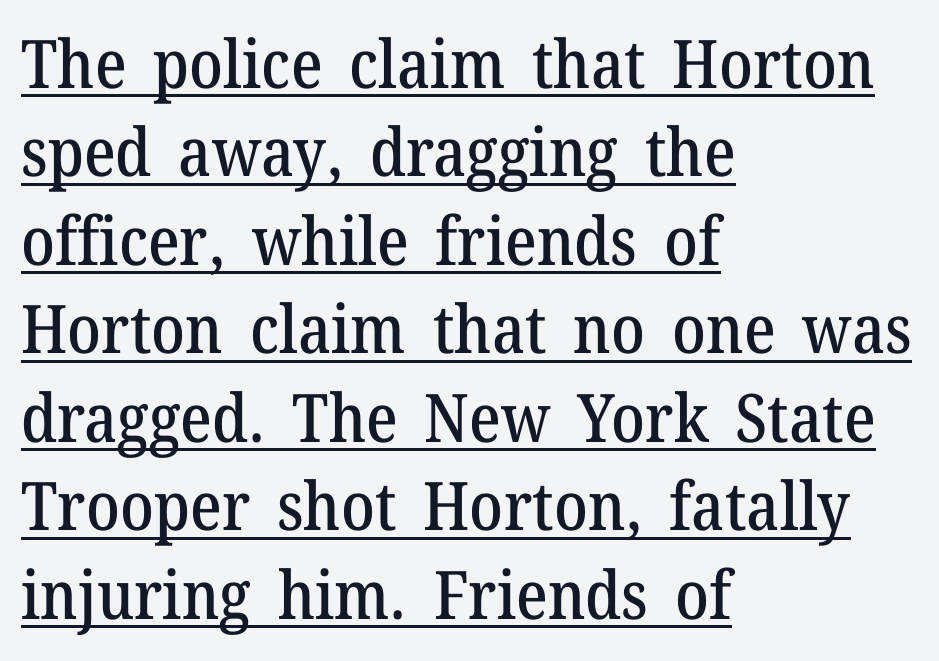
This sample uses a serif face. Words appear dense and cohesive because spacing is normal. The rendering uses a moderate line-height, typical for paragraphs. Underlined type. Horizontal alignment here is leftward, the default for most running prose. The type sits square on the baseline with zero lean.
